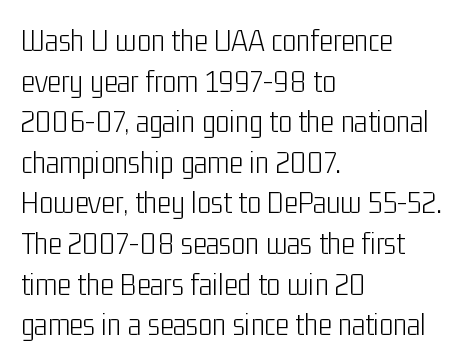
The image shows 33 px light, condensed sans-serif type, upright; set left-aligned, line spacing 1.23x, normal letter spacing, not underlined; low stroke contrast and a medium x-height.
